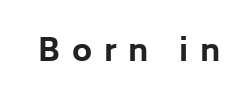
Look at the bottom of the vertical strokes: they stop flat, with no serifs. A clean baseline with only descenders dipping below it. Is there any slant? The stems are plumb. Set as a true bold cut, around the 700 mark. The horizontal fit of the characters is loose and conspicuously gappy. Do the characters align in a grid? No, the font is proportional.
